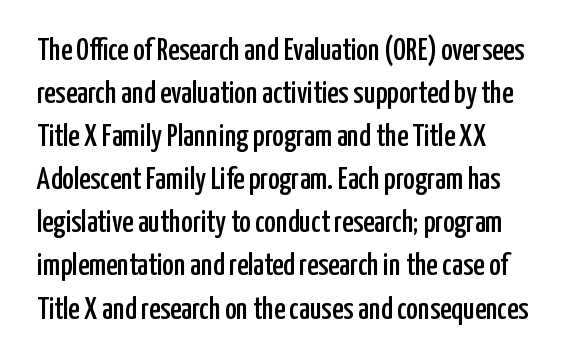
Do the letters lean? They stand straight. You could call the tracking neutral — neither tight nor loose. Any mark beneath the type? The region is blank. Students, observe: this is what conventionally led text looks like. Reading down the block, your eye returns to a fixed left position each line.
